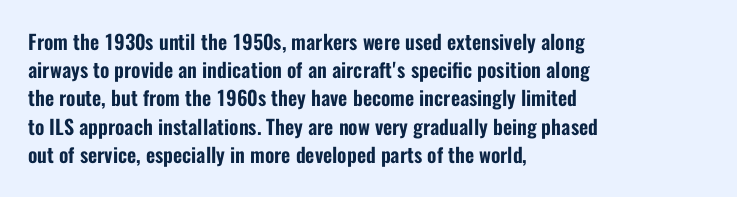
Quick note: interline space is typical. Layout note: lines flush left. The tracking reads as untouched default to a designer's eye. The passage shown is not underscored anywhere. The type sits square on the baseline with zero lean.
